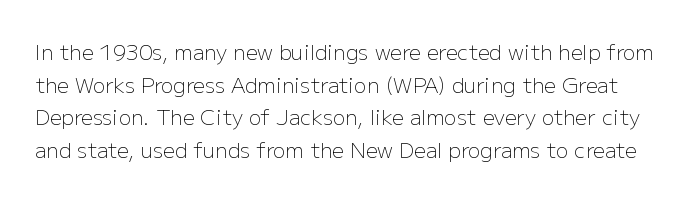
{"italic": "no", "bold": "no", "underline": "no", "line_spacing": "normal", "line_spacing_ratio": 1.55, "letter_spacing": "normal", "letter_spacing_em": 0.0, "glyph_px": 21}
